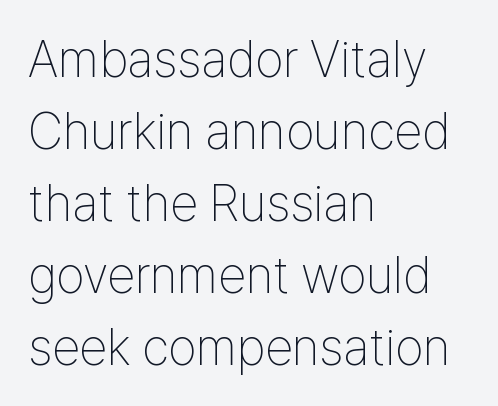
The image shows 51 px thin, condensed sans-serif type, upright; set left-aligned, normal line spacing (1.41x), normal letter spacing, not underlined; low stroke contrast and a medium x-height.
